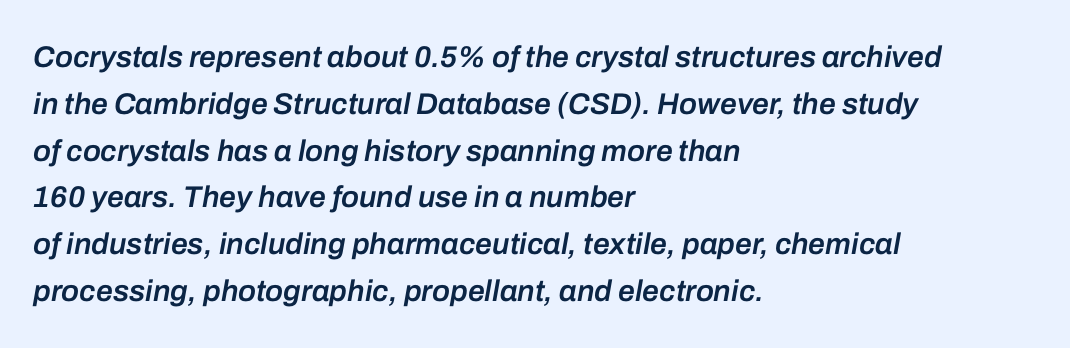
You could call the tracking neutral — neither tight nor loose. The typesetter chose a ragged-right arrangement here. The letters advance in unequal steps, a hallmark of proportional type. Slanted lettering throughout. The block of text has a typical density, with ordinary space between rows.
